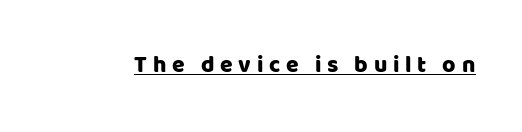
Style check: upright. A rule runs beneath these lines of type. How are the letters spaced? Widely, with obvious added tracking.
